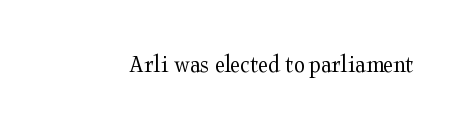
The image shows 25 px text type, upright; set normal letter spacing, not underlined.
